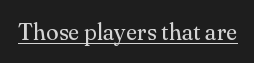
Students, observe the line beneath the letters — that is underlining. You can tell it's not italic because the verticals are truly vertical. Stems here are at most as thick as an everyday book face. Between one letter and the next there's only the usual sliver of space.
